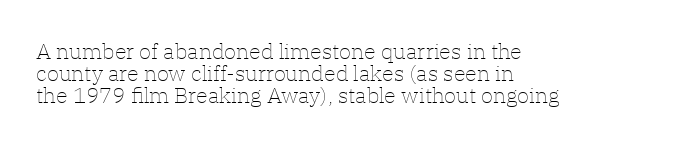
The image shows 22 px text type, upright; set left-aligned, tight line spacing (1.01x), normal letter spacing, not underlined.
